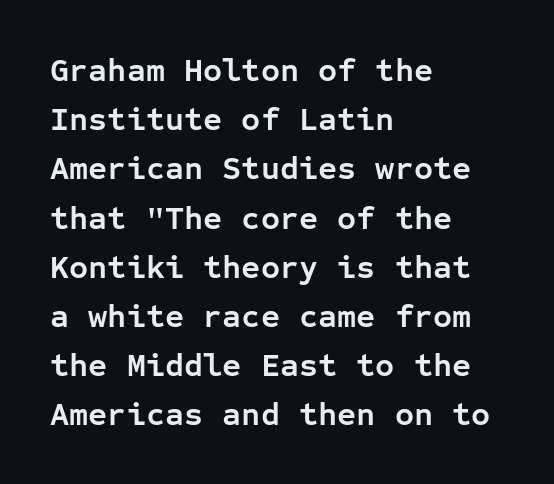
The image shows 33 px semibold sans-serif type, upright, monospaced; set left-aligned, normal line spacing (1.49x), normal letter spacing, not underlined; low stroke contrast and a medium x-height.
